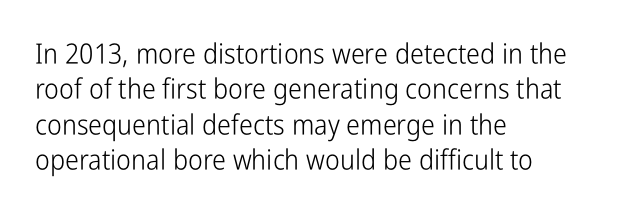
{"serif": "no", "italic": "no", "bold": "no", "weight": "light", "width": "condensed", "stroke_contrast": "low", "x_height": "medium", "monospaced": "no", "underline": "no", "align": "left", "line_spacing": "normal", "line_spacing_ratio": 1.26, "letter_spacing": "normal", "letter_spacing_em": 0.0, "glyph_px": 28}
